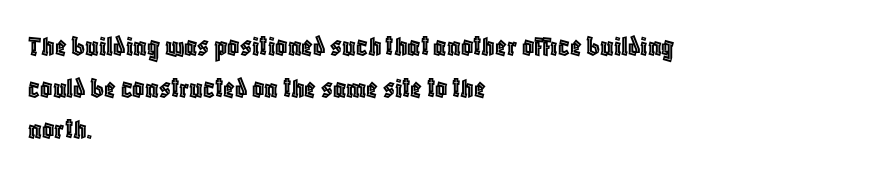
The image shows 30 px condensed type, upright; set left-aligned, normal line spacing (1.39x), normal letter spacing, not underlined; a large x-height.
